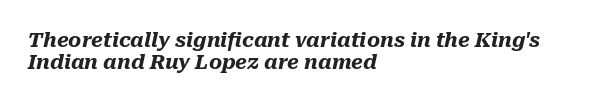
Between one letter and the next there's only the usual sliver of space. The gap between lines stays unmarked. The glyphs have the mass of a bold cut. If you drew a line through each stem, it would be angled. Compared with a centered layout, this one pins lines to the left instead. The rendering uses a small line-height, squeezing the rows.
